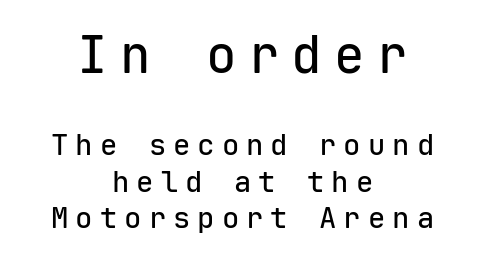
A roman cut, with each character standing at attention. Of the two passages, the one on top uses the larger point size. Check where the strokes stop: nothing finishes them off — pure sans. Successive baselines arrive at the customary interval. The letters march in equal steps, a hallmark of fixed-pitch type.
